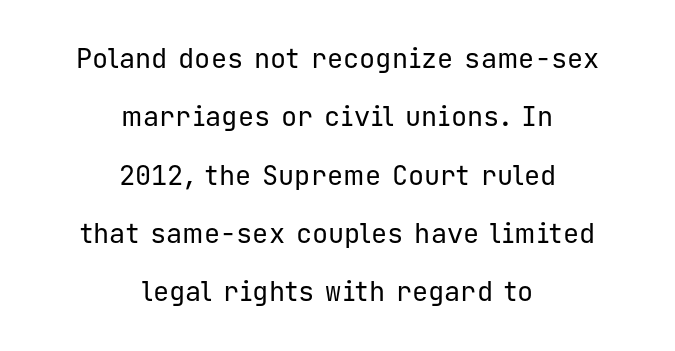
Q: Is the text bold? A: No.
Q: Is the text italic (slanted)? A: No, it is upright.
Q: Is the text underlined? A: No.
Q: How is the paragraph aligned? A: Centered.
Q: Is the spacing between letters normal or unusually wide? A: Normal.
Q: Is the spacing between lines tight, normal or loose? A: Loose.
